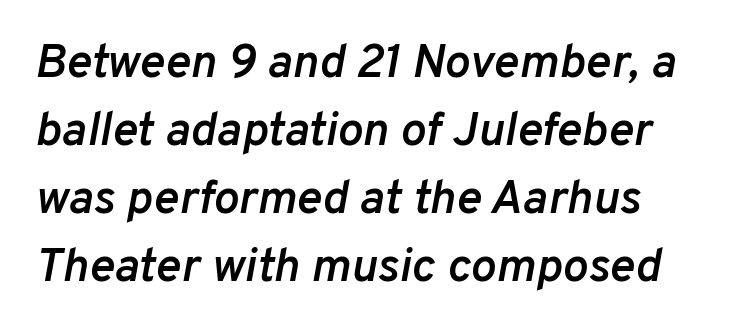
The image shows 48 px semibold type, italic (leaning right); set left-aligned, normal line spacing (1.42x), normal letter spacing, not underlined; low stroke contrast and a medium x-height.
